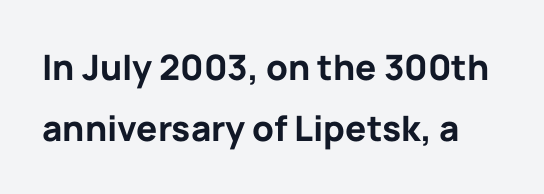
{"serif": "no", "italic": "no", "bold": "yes", "weight": "bold", "width": "normal", "stroke_contrast": "low", "x_height": "medium", "monospaced": "no", "underline": "no", "line_spacing_ratio": 1.74, "letter_spacing": "normal", "letter_spacing_em": 0.0, "glyph_px": 35}
